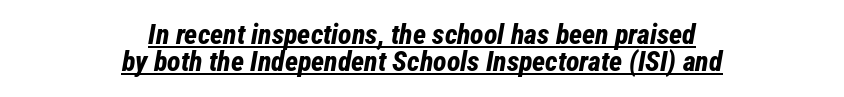
The image shows 28 px bold, condensed type, italic (leaning right); set centered, tight line spacing (0.98x), normal letter spacing, underlined; low stroke contrast and a medium x-height.
